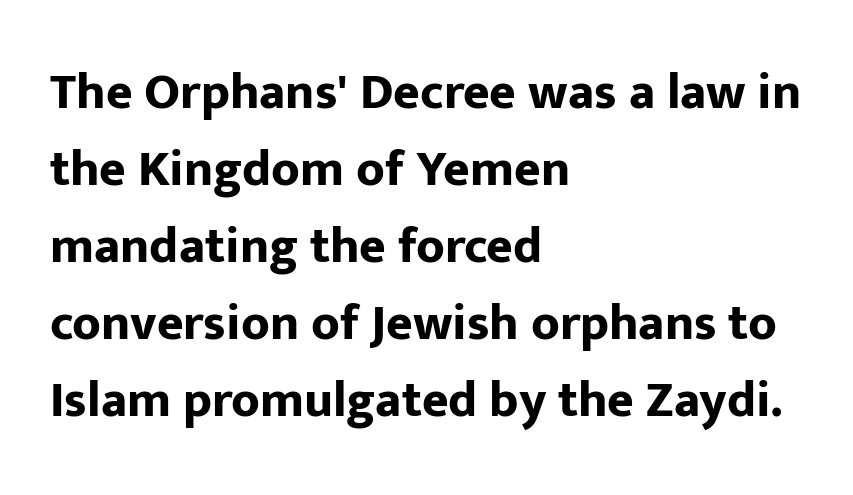
Q: Is the text bold? A: Yes.
Q: Is the text italic (slanted)? A: No, it is upright.
Q: Is the typeface a serif or a sans-serif typeface? A: Sans-serif.
Q: Is the text underlined? A: No.
Q: How is the paragraph aligned? A: Left-aligned.
Q: Is the spacing between letters normal or unusually wide? A: Normal.
Q: Is the spacing between lines tight, normal or loose? A: Normal.
Q: Width (condensed, normal, or wide)? A: Normal.
Q: Stroke contrast? A: Low.
Q: x-height? A: Medium.
Q: Monospaced? A: No.
